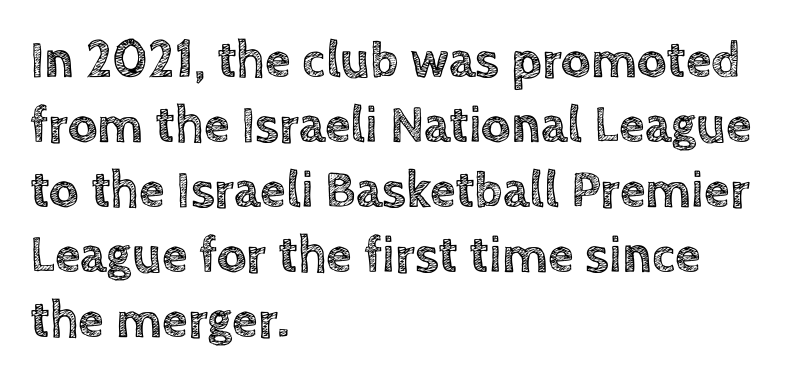
The image shows 52 px text type, upright; set left-aligned, normal line spacing (1.25x), normal letter spacing, not underlined; a large x-height.
